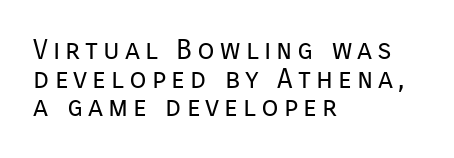
{"serif": "no", "italic": "no", "bold": "no", "weight": "regular", "width": "normal", "stroke_contrast": "low", "x_height": "medium", "monospaced": "no", "underline": "no", "align": "left", "line_spacing": "tight", "line_spacing_ratio": 1.02, "glyph_px": 28}
